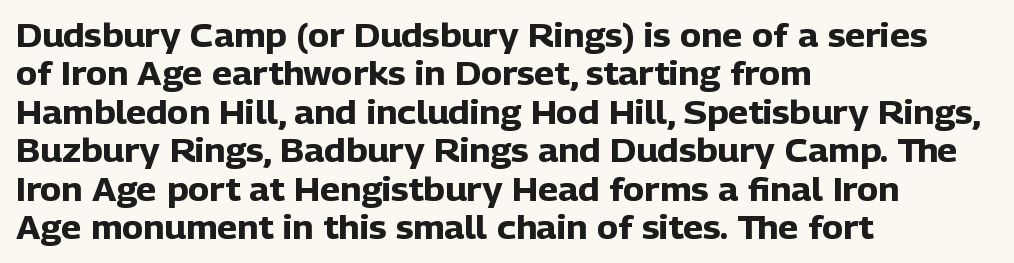
The image shows 32 px heavy sans-serif type, upright; set left-aligned, line spacing 1.2x, normal letter spacing, not underlined; low stroke contrast and a medium x-height.
